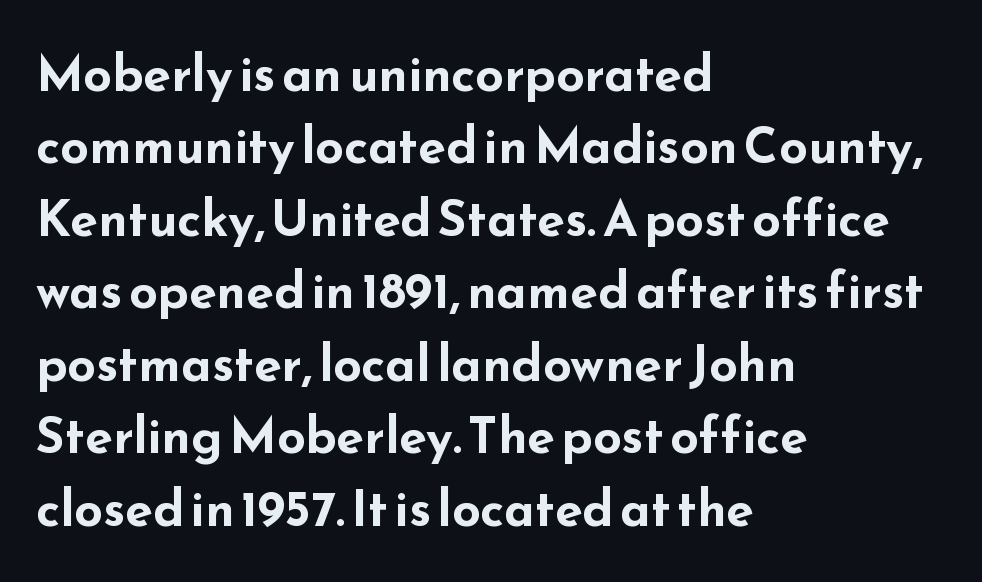
Q: Is the text bold? A: Yes.
Q: Is the text italic (slanted)? A: No, it is upright.
Q: Is the typeface a serif or a sans-serif typeface? A: Sans-serif.
Q: Is the text underlined? A: No.
Q: How is the paragraph aligned? A: Left-aligned.
Q: Is the spacing between letters normal or unusually wide? A: Normal.
Q: Is the spacing between lines tight, normal or loose? A: Normal.
Q: Width (condensed, normal, or wide)? A: Wide.
Q: Stroke contrast? A: Low.
Q: x-height? A: Small.
Q: Monospaced? A: No.
